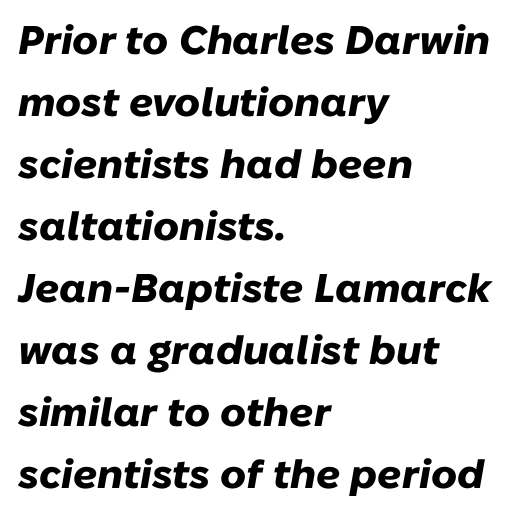
Q: Is the text bold? A: Yes.
Q: Is the text italic (slanted)? A: Yes, it leans right by about 10 degrees.
Q: Is the text underlined? A: No.
Q: How is the paragraph aligned? A: Left-aligned.
Q: Is the spacing between letters normal or unusually wide? A: Normal.
Q: Is the spacing between lines tight, normal or loose? A: Normal.
Q: Width (condensed, normal, or wide)? A: Normal.
Q: Stroke contrast? A: Low.
Q: x-height? A: Medium.
Q: Monospaced? A: No.
